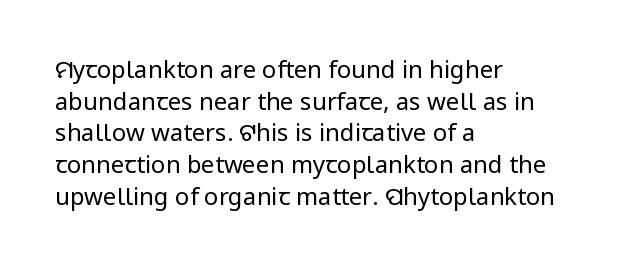
Q: Is the text bold? A: No.
Q: Is the text italic (slanted)? A: No, it is upright.
Q: Is the text underlined? A: No.
Q: How is the paragraph aligned? A: Left-aligned.
Q: Is the spacing between letters normal or unusually wide? A: Normal.
Q: Is the spacing between lines tight, normal or loose? A: Normal.
